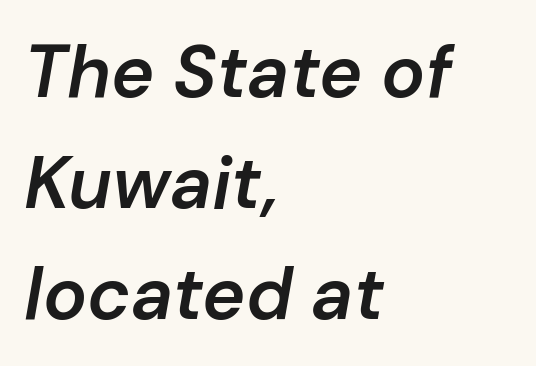
Q: Is the text bold? A: Semi-bold.
Q: Is the text italic (slanted)? A: Yes, it leans right by about 10 degrees.
Q: Is the text underlined? A: No.
Q: How is the paragraph aligned? A: Left-aligned.
Q: Is the spacing between letters normal or unusually wide? A: Normal.
Q: Is the spacing between lines tight, normal or loose? A: Normal.
Q: Width (condensed, normal, or wide)? A: Normal.
Q: Stroke contrast? A: Low.
Q: x-height? A: Medium.
Q: Monospaced? A: No.
